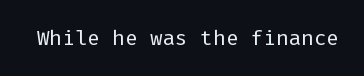
{"italic": "no", "bold": "no", "underline": "no", "letter_spacing": "normal", "letter_spacing_em": 0.0, "glyph_px": 21}
